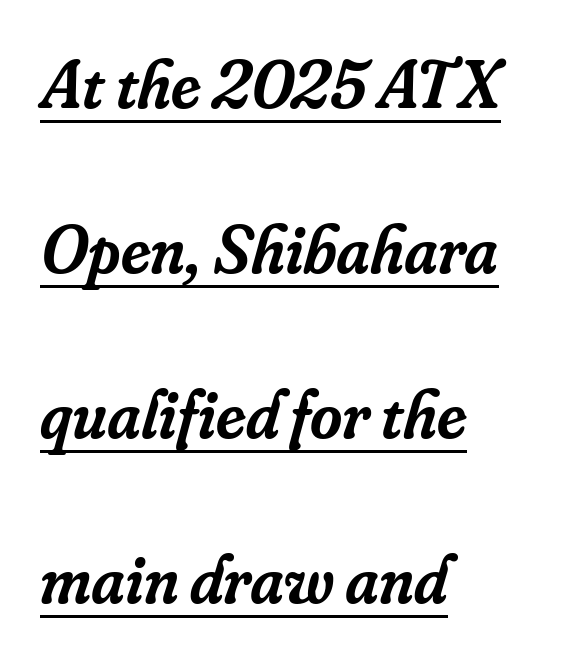
One-word summary of the alignment: left. This block would shrink considerably if given ordinary leading; it's expanded now. Little horizontal feet cap the strokes, marking this as serif type. The font's italic variant was chosen for this text.
